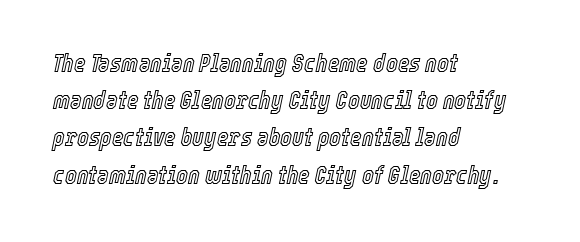
Slant detected: the letters are inclined. The zone under the glyphs is completely vacant. Typeset ragged right — the left edge is the straight one. Compared with typical body copy, the letter spacing here is the same.
